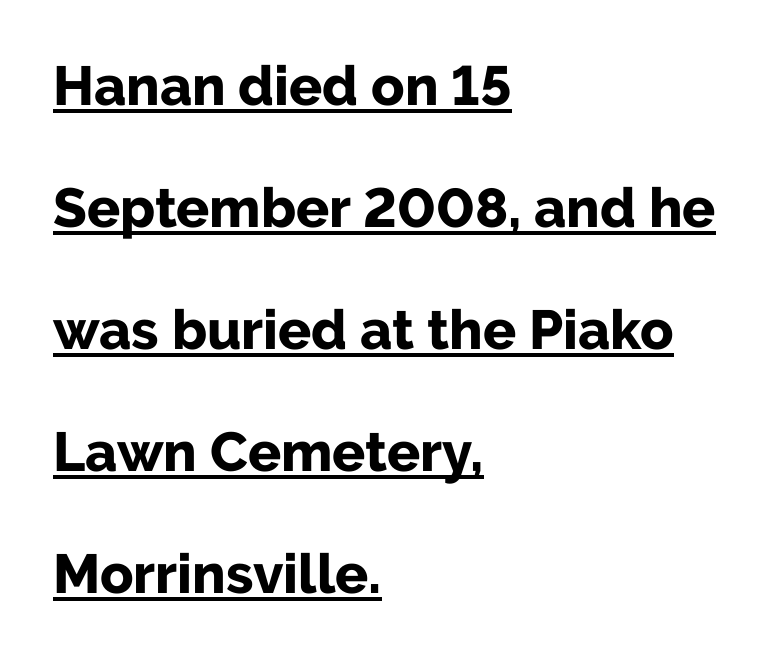
What's the leading like? Stretched, with rows far apart. You can tell it's not italic because the verticals are truly vertical. The passage shown has conventional tracking throughout. The typeface chosen for these lines omits serifs. Decoration check: the copy is underlined.
